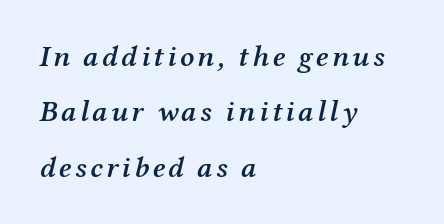
The image shows 30 px semibold serif type, italic (leaning right); set left-aligned, line spacing 1.85x, not underlined; medium stroke contrast and a medium x-height.
